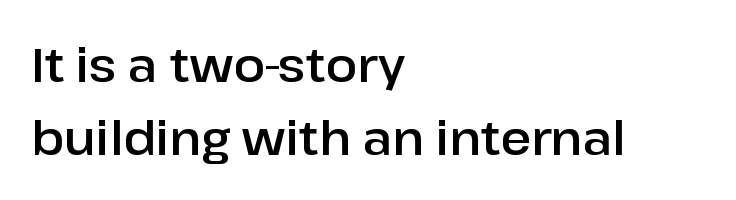
{"serif": "no", "italic": "no", "width": "normal", "stroke_contrast": "low", "x_height": "medium", "monospaced": "no", "underline": "no", "align": "left", "line_spacing": "normal", "line_spacing_ratio": 1.55, "letter_spacing": "normal", "letter_spacing_em": 0.0, "glyph_px": 47}
